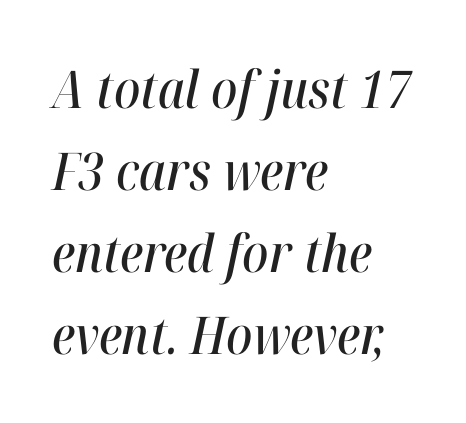
{"italic": "yes", "lean": "right", "slant_degrees": 12, "width": "condensed", "stroke_contrast": "high", "x_height": "medium", "monospaced": "no", "underline": "no", "align": "left", "line_spacing": "normal", "line_spacing_ratio": 1.58, "letter_spacing": "normal", "letter_spacing_em": 0.0, "glyph_px": 52}
